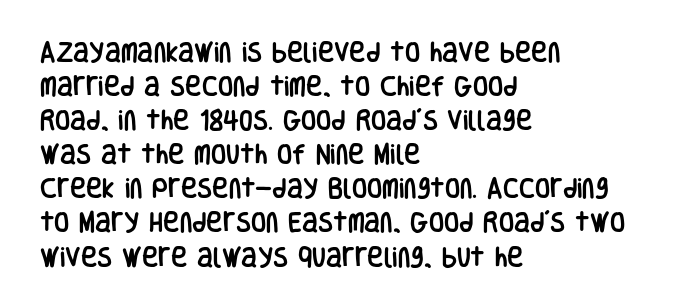
The image shows 22 px text type, upright; set left-aligned, normal line spacing (1.55x), normal letter spacing, not underlined.
